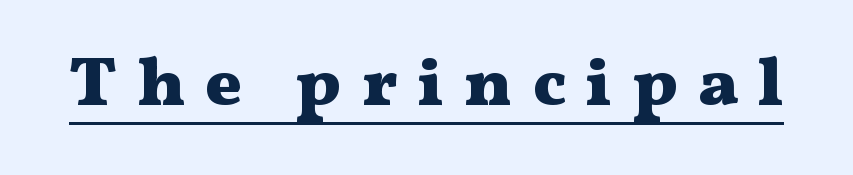
The glyphs have the mass of a bold cut. The type sits square on the baseline with zero lean. Observe the wide spacing: letters keep a clear distance from each other. Does a line run under the words? Yes, clearly. The rendering uses natural spacing where letterforms have individual widths. You can tell from the footed stems that serif type was used.
